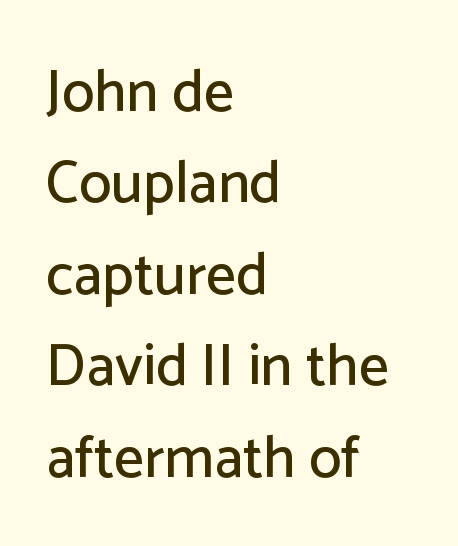
{"serif": "no", "italic": "no", "width": "normal", "stroke_contrast": "low", "x_height": "medium", "monospaced": "no", "underline": "no", "align": "left", "line_spacing": "normal", "line_spacing_ratio": 1.55, "letter_spacing": "normal", "letter_spacing_em": 0.0, "glyph_px": 59}
